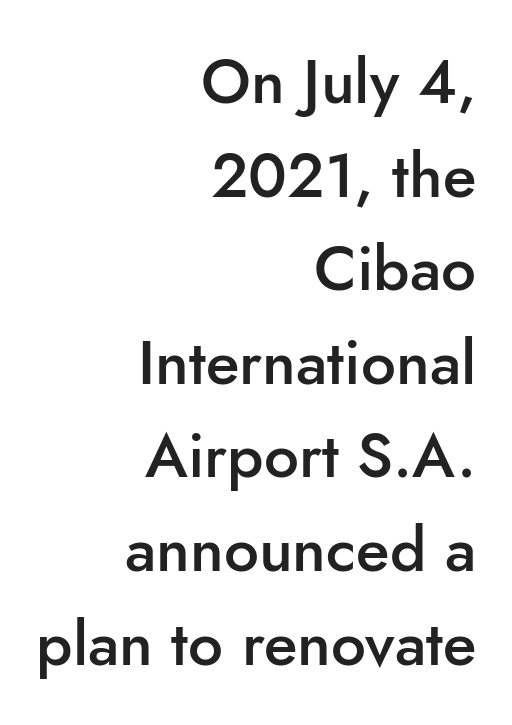
The lines in this sample share a right terminus and differ only in where they begin. You could not count columns in this text — the font is proportionally spaced. Unlike a traditional serif, this face leaves its strokes unadorned. Ordinary non-slanted type is in use. The line-height multiplier appears to be the usual default. What weight is shown? A semibold, between regular and bold.
